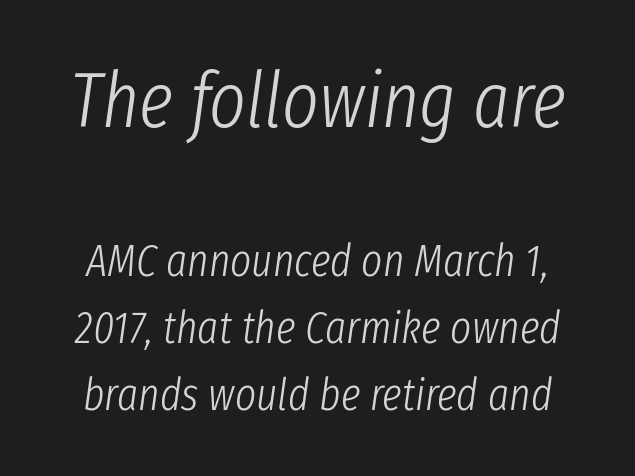
{"italic": "yes", "lean": "right", "slant_degrees": 8, "bold": "no", "weight": "light", "width": "condensed", "stroke_contrast": "low", "x_height": "medium", "monospaced": "no", "underline": "no", "line_spacing": "normal", "line_spacing_ratio": 1.49, "letter_spacing": "normal", "letter_spacing_em": 0.0, "larger_block": "first", "size_ratio": 1.73, "glyph_px": 78}
